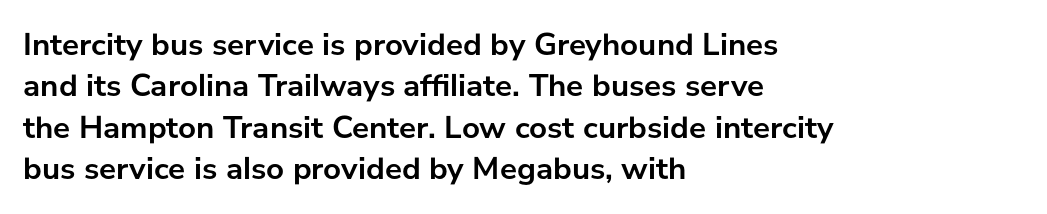
Strong, thick strokes mark this as bold type. These lines are composed in type without serifs. A roman cut, with each character standing at attention. Caption: standard tracking, unaltered. Leftover space on each line is placed entirely after the last word. Varying glyph widths throughout — classic text-font behaviour.
